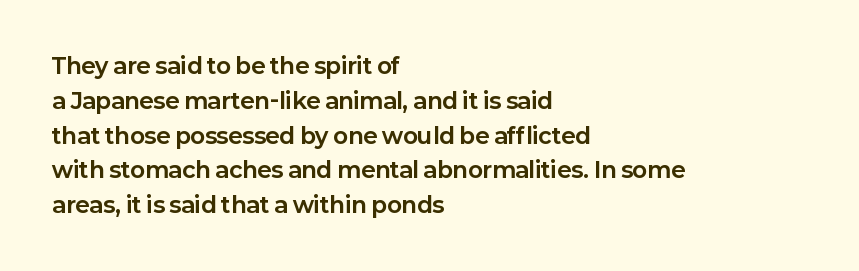
Q: Is the text bold? A: Yes.
Q: Is the text italic (slanted)? A: No, it is upright.
Q: Is the text underlined? A: No.
Q: How is the paragraph aligned? A: Left-aligned.
Q: Is the spacing between letters normal or unusually wide? A: Normal.
Q: Is the spacing between lines tight, normal or loose? A: Normal.
